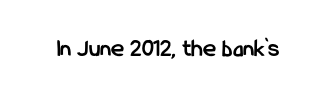
Q: Is the text bold? A: Yes.
Q: Is the text italic (slanted)? A: No, it is upright.
Q: Is the text underlined? A: No.
Q: Is the spacing between letters normal or unusually wide? A: Normal.
